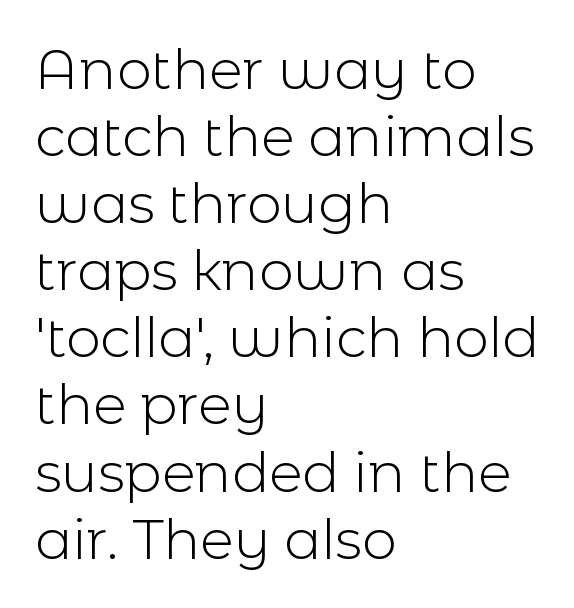
Q: Is the text bold? A: No.
Q: Is the text italic (slanted)? A: No, it is upright.
Q: Is the typeface a serif or a sans-serif typeface? A: Sans-serif.
Q: Is the text underlined? A: No.
Q: How is the paragraph aligned? A: Left-aligned.
Q: Is the spacing between letters normal or unusually wide? A: Normal.
Q: Width (condensed, normal, or wide)? A: Normal.
Q: x-height? A: Medium.
Q: Monospaced? A: No.
